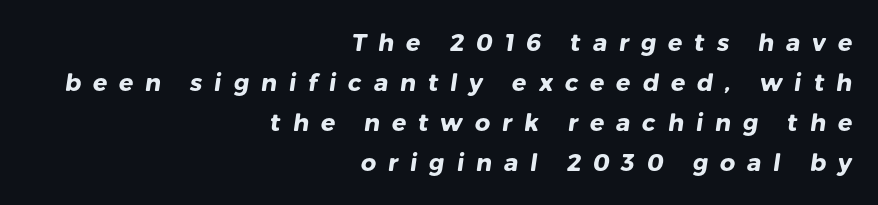
If you drew a ruler down the right edge, every line would touch it. The tracking jumps out immediately: characters are airy and widely separated. What's the leading like? Ordinary, nothing unusual. In terms of weight, the rendering is a true, heavy bold.
